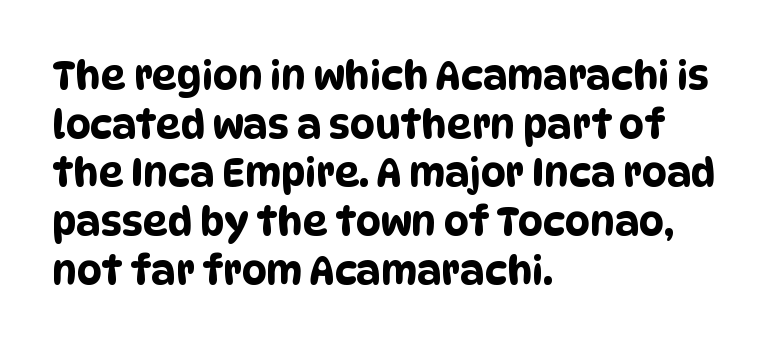
The image shows 39 px condensed sans-serif type; set left-aligned, normal line spacing (1.25x), normal letter spacing, not underlined; low stroke contrast and a large x-height.
